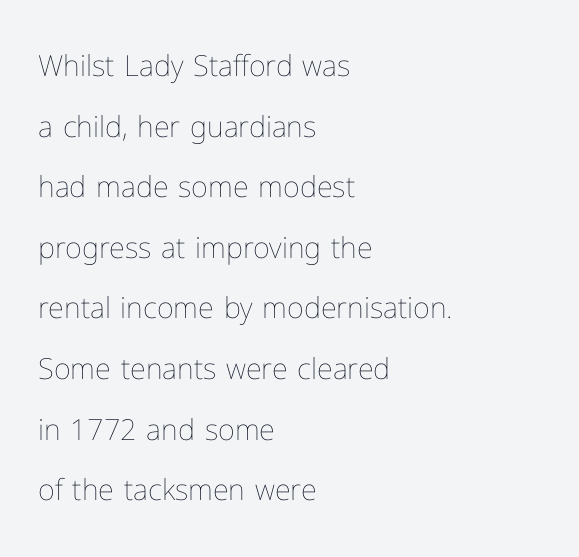
Between one letter and the next there's only the usual sliver of space. The space beneath each line is pristine and unruled. The rendering uses natural spacing where letterforms have individual widths. These lines stack with their left ends in a neat column. The cut favours lightness, reaching ordinary text weight at its darkest. Does the lettering tilt? It doesn't — this is upright.
